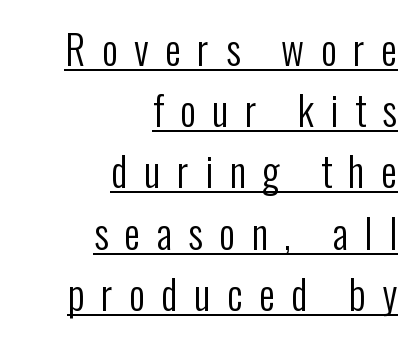
The setting favours the right margin, as signatures and pull-quotes sometimes do. Successive baselines arrive at the customary interval. Think of a printed novel: that variable character pitch is what you see here. The cut favours lightness, reaching ordinary text weight at its darkest.
